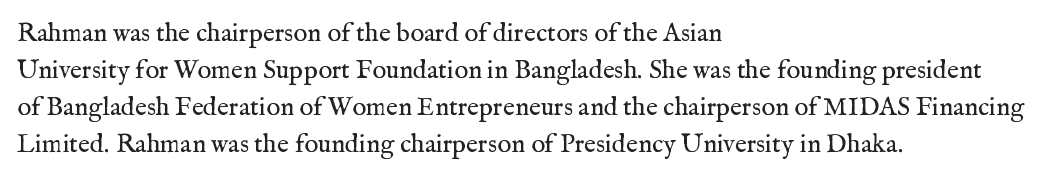
Q: Is the text bold? A: No.
Q: Is the text italic (slanted)? A: No, it is upright.
Q: Is the text underlined? A: No.
Q: How is the paragraph aligned? A: Left-aligned.
Q: Is the spacing between letters normal or unusually wide? A: Normal.
Q: Is the spacing between lines tight, normal or loose? A: Normal.
